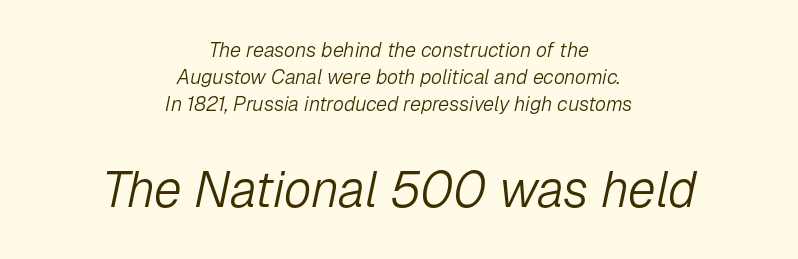
The image shows 50 px light type, italic (leaning right); set centered, normal line spacing (1.34x), normal letter spacing, not underlined; the second (bottom) block is 2.5x larger; low stroke contrast and a medium x-height.
